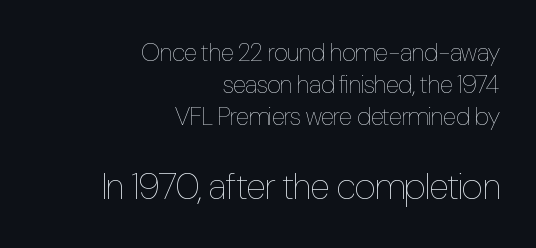
{"italic": "no", "bold": "no", "weight": "thin", "width": "condensed", "stroke_contrast": "low", "x_height": "medium", "monospaced": "no", "underline": "no", "align": "right", "line_spacing": "normal", "line_spacing_ratio": 1.29, "letter_spacing": "normal", "letter_spacing_em": 0.0, "larger_block": "second", "size_ratio": 1.48, "glyph_px": 37}
